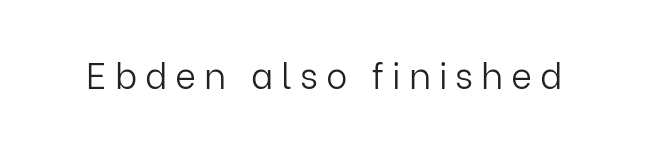
{"serif": "no", "italic": "no", "bold": "no", "weight": "light", "width": "normal", "stroke_contrast": "low", "x_height": "medium", "monospaced": "no", "underline": "no", "letter_spacing": "wide", "letter_spacing_em": 0.22, "glyph_px": 36}
